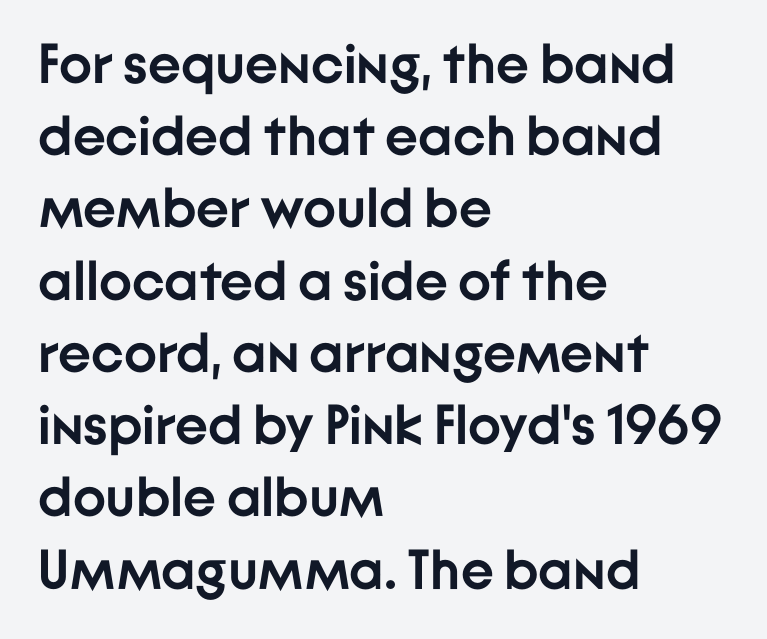
Quick note: interline space is typical. This rendering features lettering with no underline. Its strokes are broad and dark, the hallmark of bold type. Notice how the stems are strictly vertical — no italics here. The typeface chosen for these lines omits serifs. Note the varied advance widths — an 'i' is clearly narrower than an 'm'.
